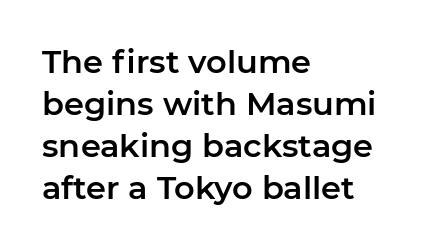
{"serif": "no", "italic": "no", "width": "normal", "stroke_contrast": "low", "x_height": "medium", "monospaced": "no", "underline": "no", "align": "left", "line_spacing": "normal", "line_spacing_ratio": 1.31, "letter_spacing": "normal", "letter_spacing_em": 0.0, "glyph_px": 32}
